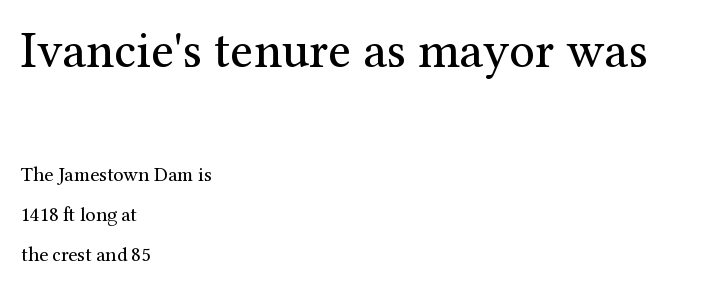
The image shows 51 px regular-weight serif type, upright; set left-aligned, loose line spacing (1.99x), normal letter spacing, not underlined; the first (top) block is 2.55x larger; medium stroke contrast and a medium x-height.
